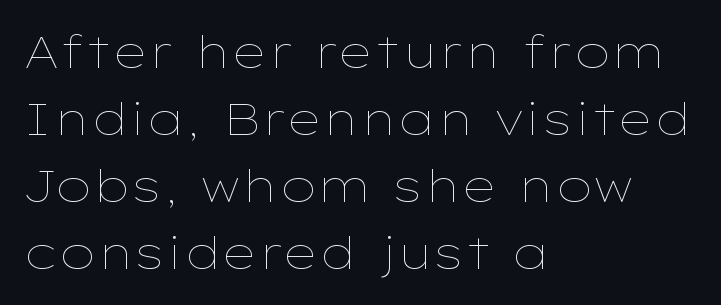
{"italic": "no", "bold": "no", "weight": "thin", "width": "wide", "stroke_contrast": "low", "x_height": "medium", "monospaced": "no", "underline": "no", "align": "left", "line_spacing": "normal", "line_spacing_ratio": 1.49, "letter_spacing": "normal", "letter_spacing_em": 0.0, "glyph_px": 45}
